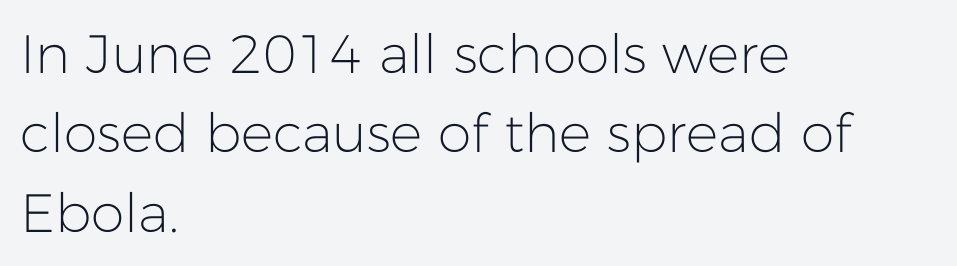
{"serif": "no", "italic": "no", "bold": "no", "weight": "light", "width": "normal", "stroke_contrast": "low", "x_height": "medium", "monospaced": "no", "underline": "no", "align": "left", "line_spacing": "normal", "line_spacing_ratio": 1.47, "letter_spacing": "normal", "letter_spacing_em": 0.0, "glyph_px": 54}
